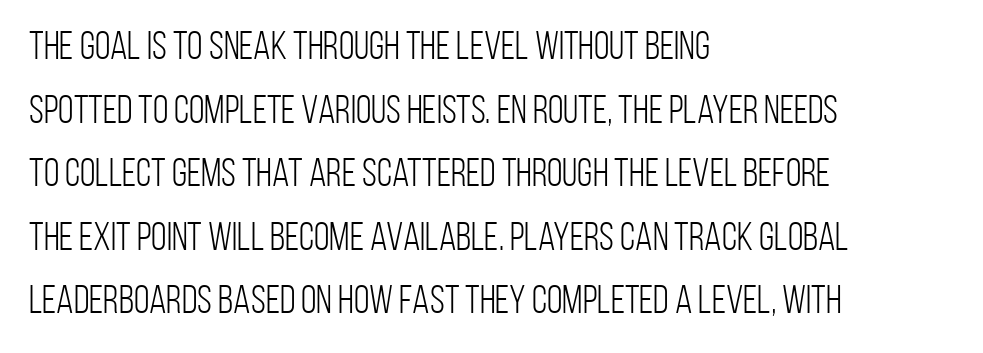
The image shows 40 px light, condensed sans-serif type, upright; set left-aligned, normal line spacing (1.59x), normal letter spacing, not underlined; low stroke contrast and a large x-height.
